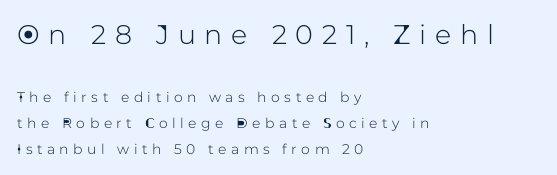
Anything drawn beneath the words? Only blank space. Letter spacing: wide. Visually the block forms a straight wall on the left and a jagged coastline on the right. Rendered with straight, roman letterforms. Note: larger setting up top, smaller setting below.
